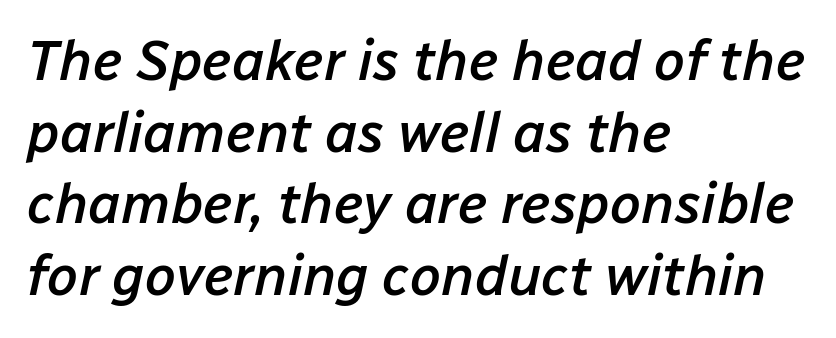
{"italic": "yes", "lean": "right", "slant_degrees": 12, "bold": "semi", "weight": "semibold", "width": "normal", "stroke_contrast": "low", "x_height": "medium", "monospaced": "no", "underline": "no", "align": "left", "line_spacing": "normal", "line_spacing_ratio": 1.28, "letter_spacing": "normal", "letter_spacing_em": 0.0, "glyph_px": 56}
